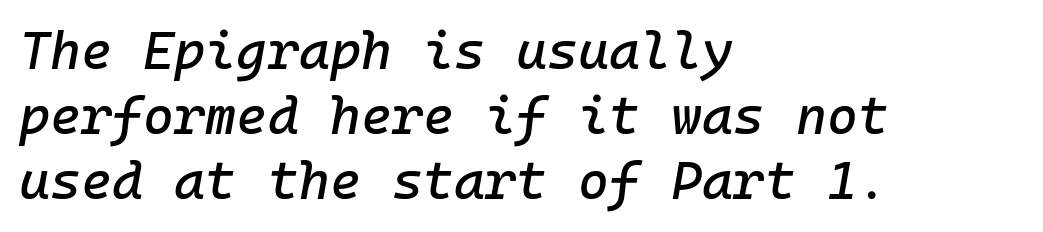
Check under the words: just untouched page. These lines stack with their left ends in a neat column. The letterforms sit shoulder to shoulder at normal distance. The glyphs look as if they've been sheared to an angle. The rendering uses typewriter-style spacing with identical character cells.
